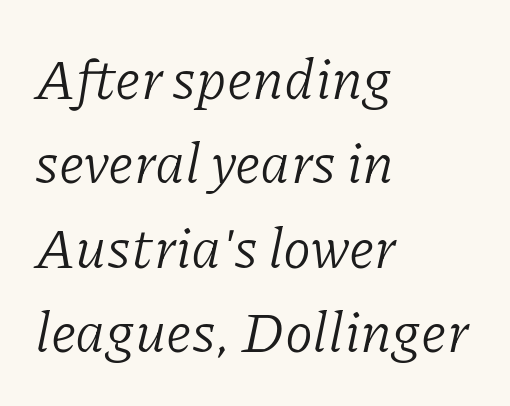
The image shows 57 px light serif type, italic (leaning right); set left-aligned, normal line spacing (1.48x), normal letter spacing, not underlined; low stroke contrast and a medium x-height.
